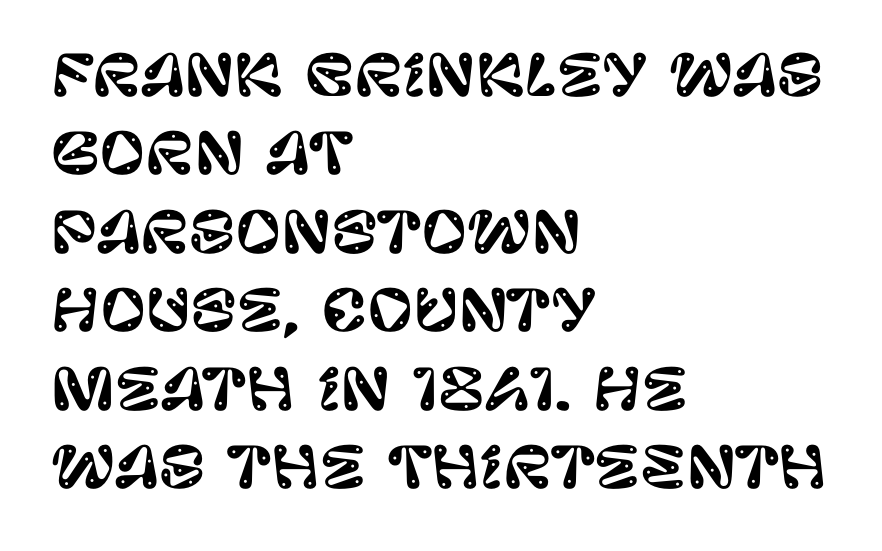
{"serif": "no", "width": "normal", "stroke_contrast": "low", "x_height": "large", "monospaced": "no", "underline": "no", "align": "left", "line_spacing": "normal", "line_spacing_ratio": 1.4, "letter_spacing": "normal", "letter_spacing_em": 0.0, "glyph_px": 56}
